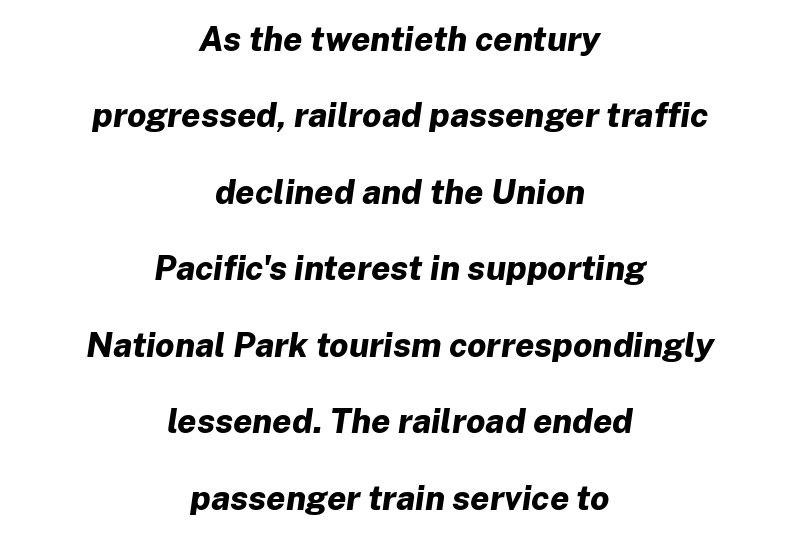
Q: Is the text bold? A: Yes.
Q: Is the text italic (slanted)? A: Yes, it leans right by about 8 degrees.
Q: Is the text underlined? A: No.
Q: How is the paragraph aligned? A: Centered.
Q: Is the spacing between letters normal or unusually wide? A: Normal.
Q: Is the spacing between lines tight, normal or loose? A: Loose.
Q: Width (condensed, normal, or wide)? A: Normal.
Q: Stroke contrast? A: Low.
Q: x-height? A: Medium.
Q: Monospaced? A: No.
